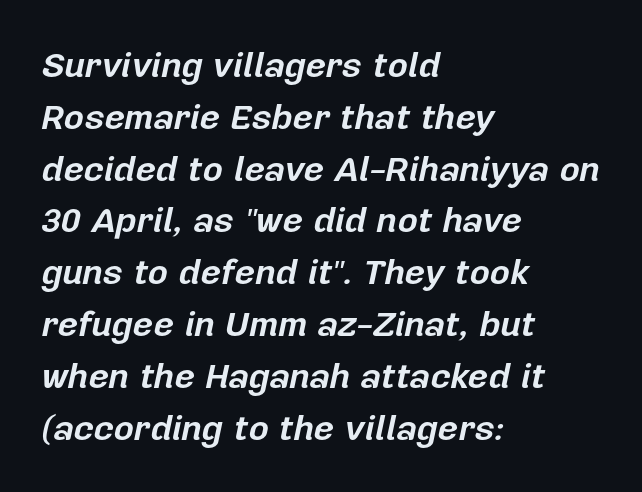
Caption: multi-line text, flush left, ragged right. Does the leading feel generous? No, just average. The face used here is proportionally spaced, like ordinary book or web type. The rendering applies a slant to the glyphs. Honestly, the letter spacing is just normal — you wouldn't notice it. What weight is shown? A full bold with thick strokes.
